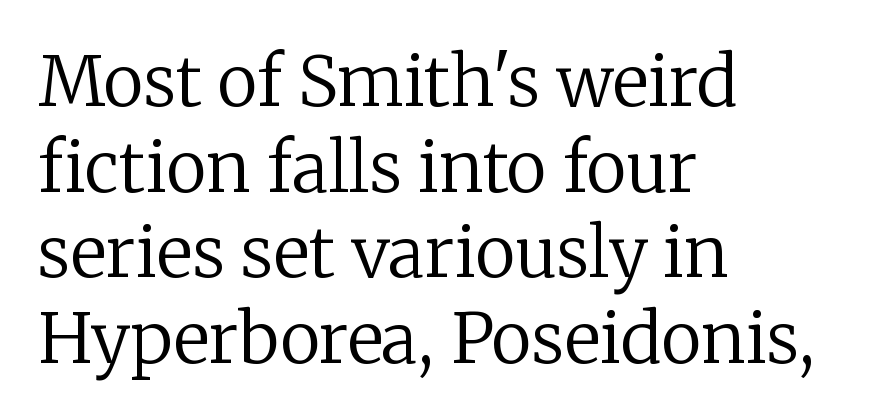
{"serif": "yes", "italic": "no", "bold": "no", "weight": "regular", "width": "normal", "stroke_contrast": "low", "x_height": "medium", "monospaced": "no", "underline": "no", "align": "left", "line_spacing_ratio": 1.24, "letter_spacing": "normal", "letter_spacing_em": 0.0, "glyph_px": 69}
